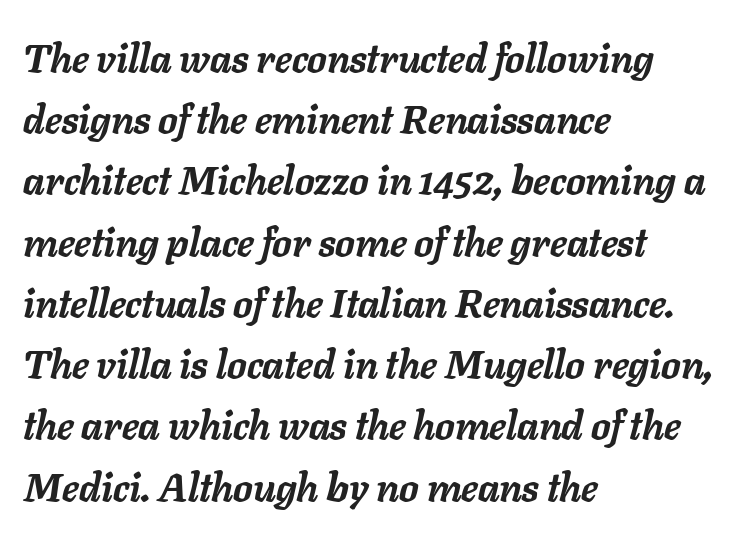
Q: Is the text bold? A: Yes.
Q: Is the text italic (slanted)? A: Yes, it leans right by about 11 degrees.
Q: Is the text underlined? A: No.
Q: How is the paragraph aligned? A: Left-aligned.
Q: Is the spacing between letters normal or unusually wide? A: Normal.
Q: Is the spacing between lines tight, normal or loose? A: Normal.
Q: Width (condensed, normal, or wide)? A: Normal.
Q: Stroke contrast? A: Low.
Q: x-height? A: Medium.
Q: Monospaced? A: No.
